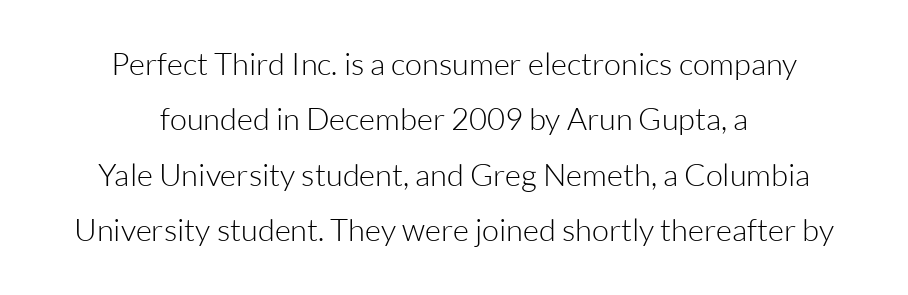
{"serif": "no", "italic": "no", "bold": "no", "weight": "light", "width": "normal", "stroke_contrast": "low", "x_height": "medium", "monospaced": "no", "underline": "no", "align": "center", "line_spacing_ratio": 1.79, "letter_spacing": "normal", "letter_spacing_em": 0.0, "glyph_px": 31}
